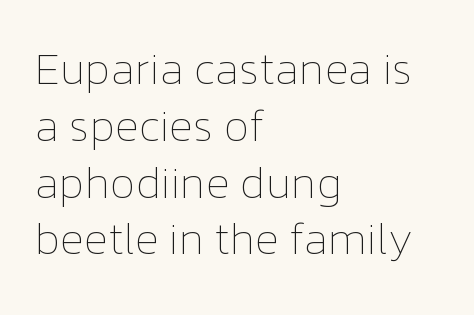
The image shows 44 px thin type, upright; set left-aligned, normal line spacing (1.29x), normal letter spacing, not underlined; low stroke contrast and a medium x-height.
